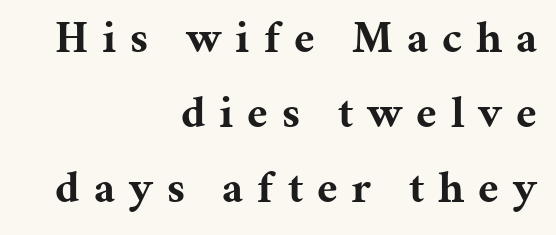
Note: serifs present on the glyphs. Is the type bold? Yes — the strokes are clearly thick and heavy. The type sits square on the baseline with zero lean. The rag falls on the left side of this text block. Regarding leading, the lines here are spaced in the standard way. Descenders are the only things crossing below the line.
